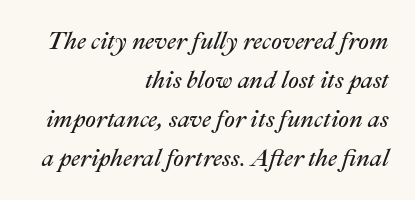
Q: Is the text bold? A: No.
Q: Is the text italic (slanted)? A: Yes, it leans right by about 22 degrees.
Q: Is the text underlined? A: No.
Q: How is the paragraph aligned? A: Right-aligned.
Q: Is the spacing between letters normal or unusually wide? A: Normal.
Q: Is the spacing between lines tight, normal or loose? A: Normal.
